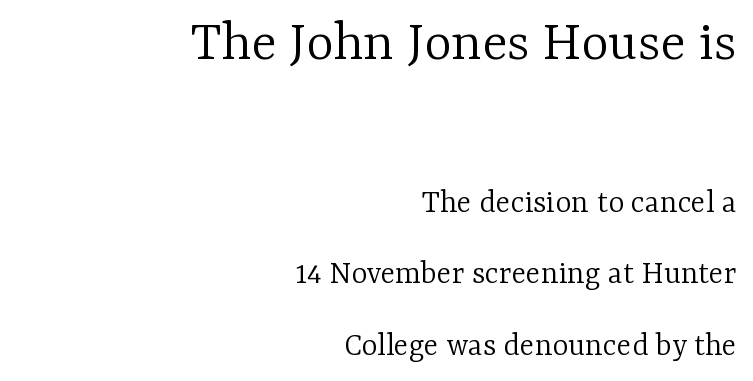
The image shows 59 px light serif type, upright; set right-aligned, loose line spacing (2.1x), normal letter spacing, not underlined; the first (top) block is 1.74x larger; low stroke contrast and a medium x-height.
